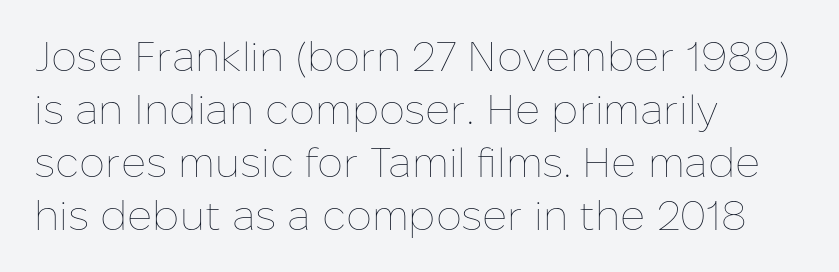
The image shows 41 px thin type, upright; set left-aligned, normal line spacing (1.29x), normal letter spacing, not underlined; low stroke contrast and a medium x-height.
